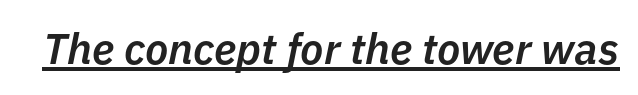
The image shows 43 px semibold type, italic (leaning right); set normal letter spacing, underlined; low stroke contrast and a medium x-height.
